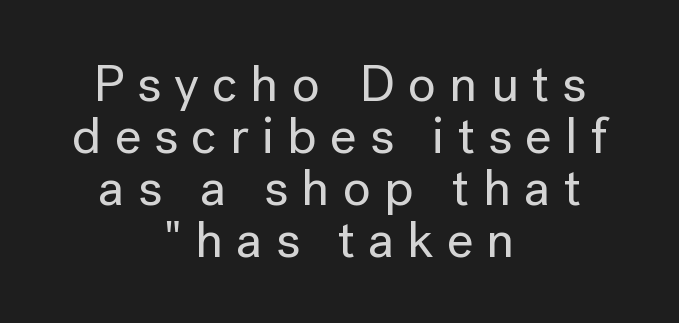
The line-height multiplier appears low, near solid setting. Centered paragraph, ragged on both sides. In terms of letterform style, serifs are entirely absent. The letters are spread apart with noticeably loose tracking. Do the characters align in a grid? No, the font is proportional.
